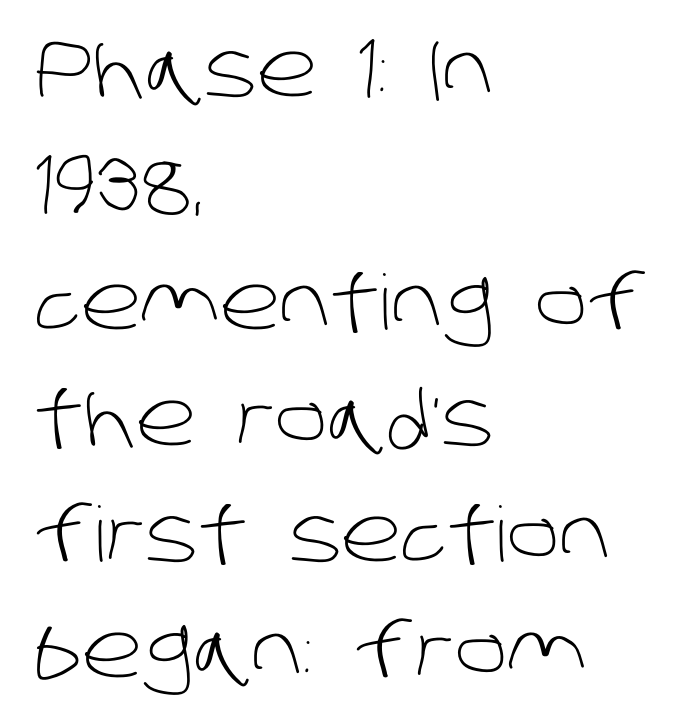
The image shows 76 px light sans-serif type; set left-aligned, normal line spacing (1.53x), normal letter spacing, not underlined; low stroke contrast and a large x-height.
